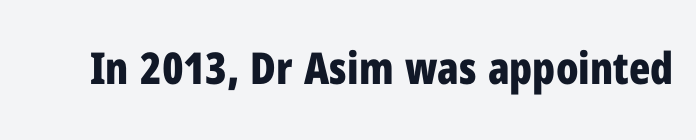
Q: Is the text bold? A: Yes.
Q: Is the text italic (slanted)? A: No, it is upright.
Q: Is the typeface a serif or a sans-serif typeface? A: Sans-serif.
Q: Is the text underlined? A: No.
Q: Is the spacing between letters normal or unusually wide? A: Normal.
Q: Width (condensed, normal, or wide)? A: Condensed.
Q: Stroke contrast? A: Low.
Q: x-height? A: Medium.
Q: Monospaced? A: No.
